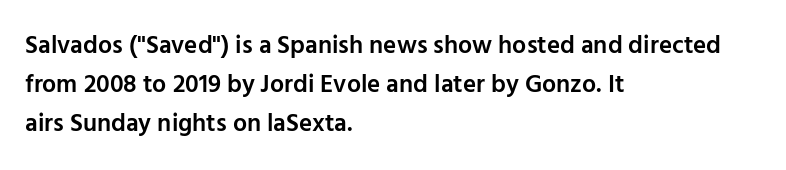
{"italic": "no", "bold": "semi", "underline": "no", "align": "left", "line_spacing": "normal", "line_spacing_ratio": 1.57, "letter_spacing": "normal", "letter_spacing_em": 0.0, "glyph_px": 25}
